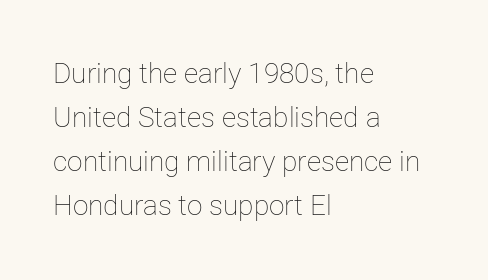
The image shows 28 px thin type, upright; set left-aligned, normal line spacing (1.57x), normal letter spacing, not underlined; low stroke contrast and a medium x-height.
